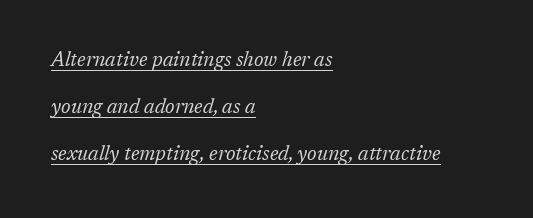
{"italic": "yes", "lean": "right", "slant_degrees": 17, "bold": "no", "underline": "yes", "align": "left", "line_spacing": "loose", "line_spacing_ratio": 2.36, "letter_spacing": "normal", "letter_spacing_em": 0.0, "glyph_px": 20}
